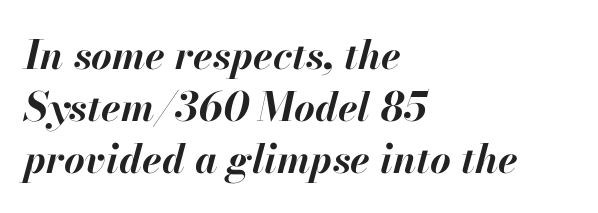
The lines sit at an ordinary, default distance from one another. There is no visible air inserted between adjacent glyphs. The glyphs look as if they've been sheared to an angle. The specimen omits any rule beneath the text block's lines. Its strokes are broad and dark, the hallmark of bold type.
